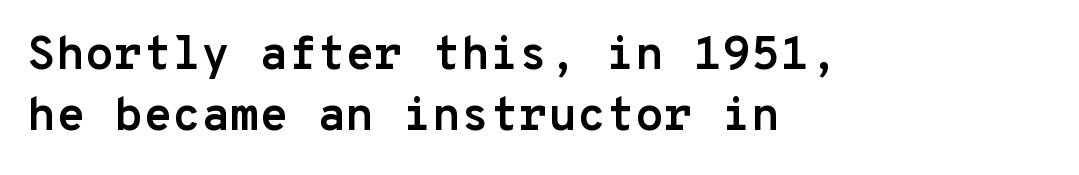
The image shows 47 px semibold sans-serif type, upright, monospaced; set left-aligned, normal line spacing (1.29x), normal letter spacing, not underlined; low stroke contrast and a medium x-height.
